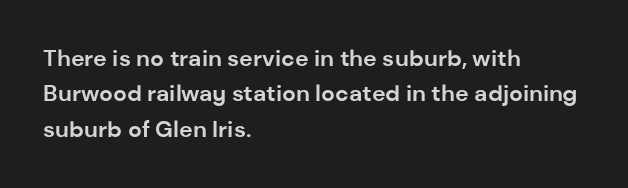
The strip under each line holds only bare page. The designer left line spacing at the default. Typeset ragged right — the left edge is the straight one. Heavy-handed strokes throughout: this text is bold.
